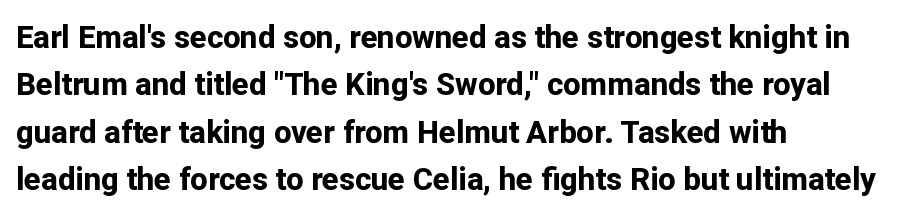
The designer left line spacing at the default. As a designer I'd log this as weight 700, bold. Posture: vertical. These lines are set flush left with a ragged right edge. The foot of each line stays bare and open.
